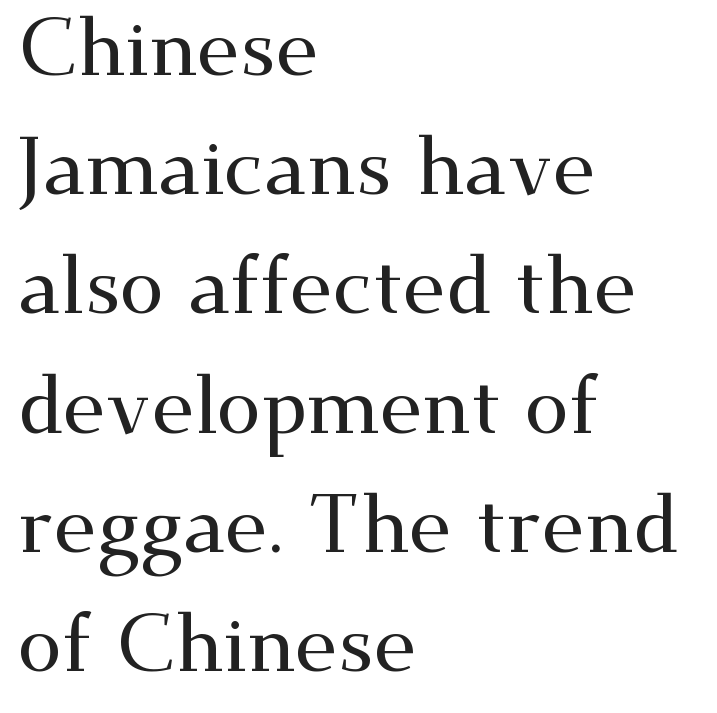
The image shows 80 px wide serif type, upright; set left-aligned, normal line spacing (1.49x), normal letter spacing, not underlined; medium stroke contrast and a small x-height.
